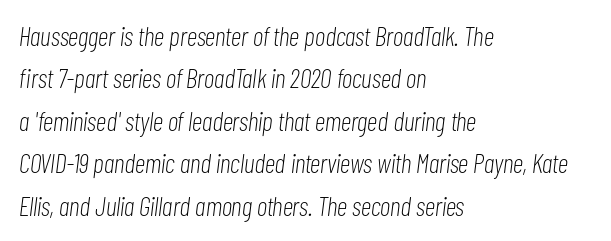
Posture: slanted. Horizontal alignment here is leftward, the default for most running prose. The baseline area is clear. Regarding leading, the lines here are spaced in the standard way. No heavy texture on the line: the type isn't bold. These lines keep a tight, regular rhythm from letter to letter.
